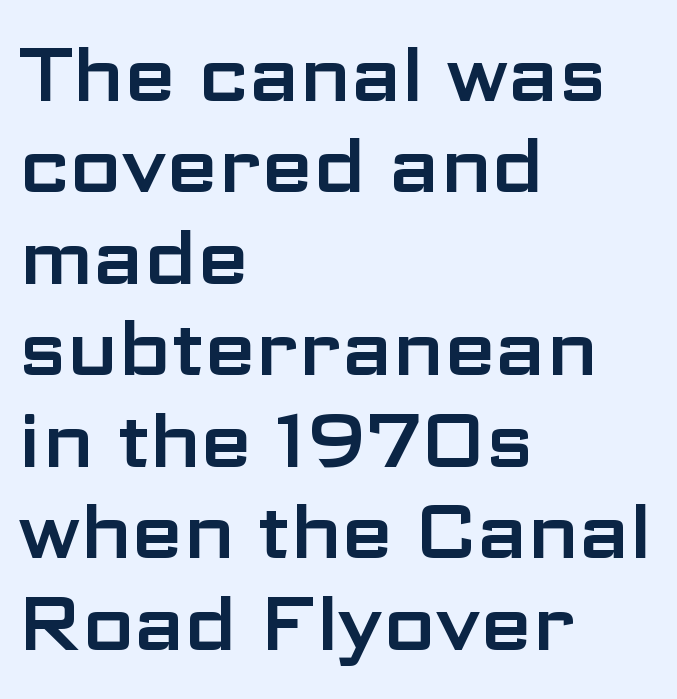
Does the lettering tilt? It doesn't — this is upright. What kind of face is this? One without serifs — a sans. The space beneath each line is pristine and unruled. You could call the tracking neutral — neither tight nor loose. Horizontal alignment here is leftward, the default for most running prose.
